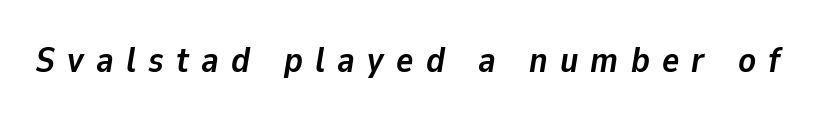
{"italic": "yes", "lean": "right", "slant_degrees": 9, "bold": "yes", "weight": "semibold", "width": "normal", "stroke_contrast": "low", "x_height": "medium", "monospaced": "no", "underline": "no", "letter_spacing": "wide", "letter_spacing_em": 0.34, "glyph_px": 36}
